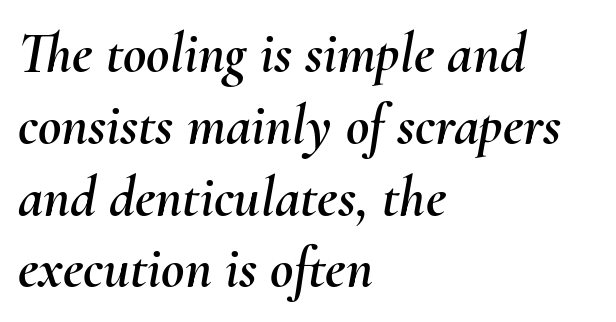
Q: Is the text italic (slanted)? A: Yes, it leans right by about 10 degrees.
Q: Is the text underlined? A: No.
Q: How is the paragraph aligned? A: Left-aligned.
Q: Is the spacing between letters normal or unusually wide? A: Normal.
Q: Is the spacing between lines tight, normal or loose? A: Normal.
Q: Width (condensed, normal, or wide)? A: Normal.
Q: Stroke contrast? A: Medium.
Q: x-height? A: Small.
Q: Monospaced? A: No.
